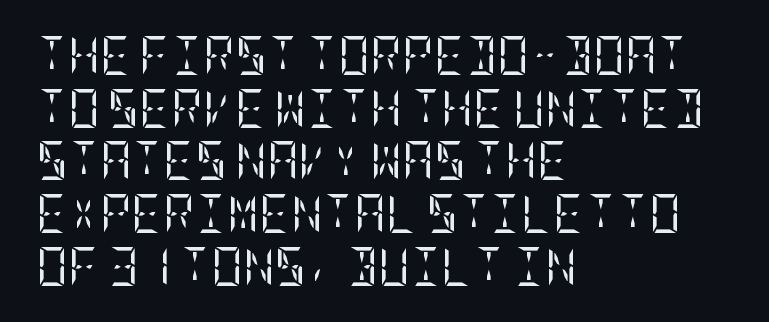
{"serif": "yes", "italic": "no", "bold": "no", "weight": "regular", "width": "condensed", "stroke_contrast": "low", "x_height": "large", "underline": "no", "align": "left", "line_spacing": "normal", "line_spacing_ratio": 1.35, "letter_spacing": "normal", "letter_spacing_em": 0.0, "glyph_px": 39}
